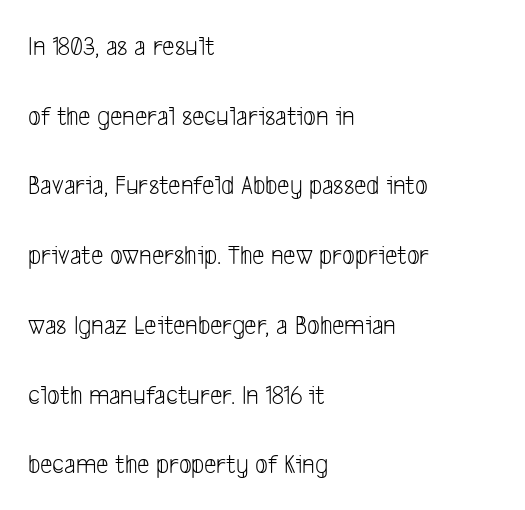
Q: Is the text bold? A: No.
Q: Is the typeface a serif or a sans-serif typeface? A: Sans-serif.
Q: Is the text underlined? A: No.
Q: How is the paragraph aligned? A: Left-aligned.
Q: Is the spacing between letters normal or unusually wide? A: Normal.
Q: Is the spacing between lines tight, normal or loose? A: Loose.
Q: Width (condensed, normal, or wide)? A: Condensed.
Q: Stroke contrast? A: Low.
Q: x-height? A: Medium.
Q: Monospaced? A: No.
